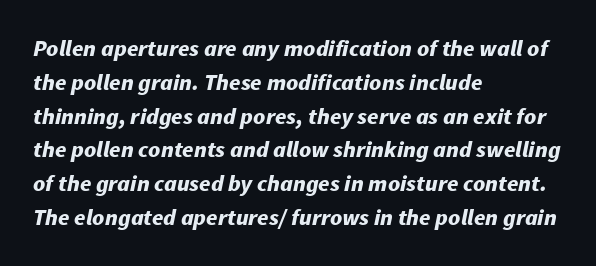
The letters are bold, with thick, heavy strokes. In terms of leading, this rendering sits right in the middle. Would a proofreader flag this as italicized? Yes. The rendering keeps characters at their native spacing. Each row of text sits above clean, open space.
